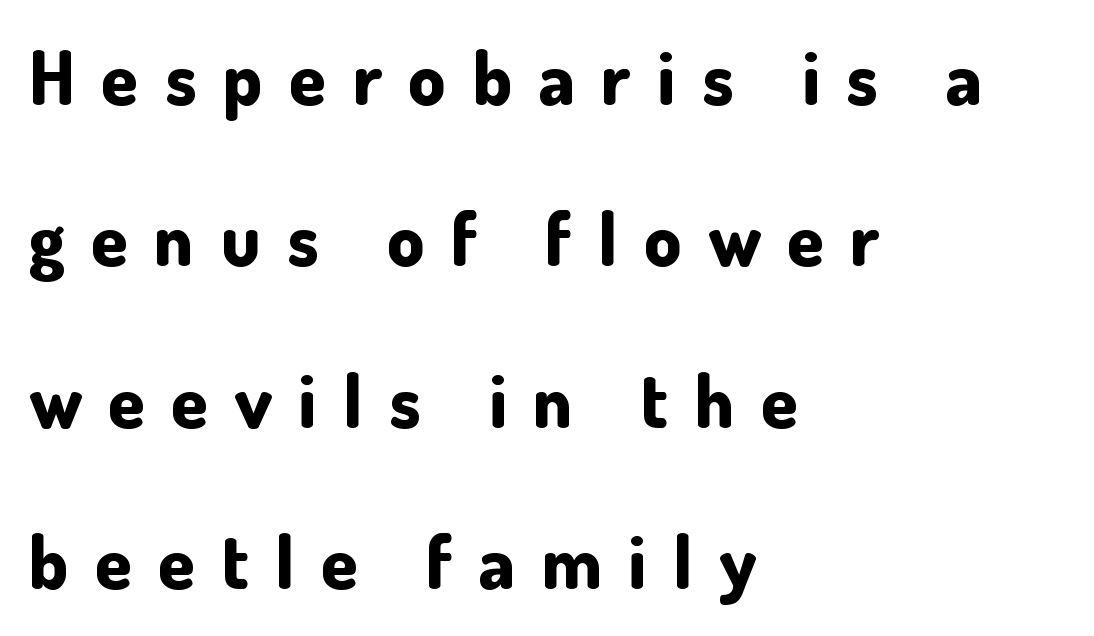
Q: Is the text bold? A: Yes.
Q: Is the text italic (slanted)? A: No, it is upright.
Q: Is the typeface a serif or a sans-serif typeface? A: Sans-serif.
Q: Is the text underlined? A: No.
Q: How is the paragraph aligned? A: Left-aligned.
Q: Is the spacing between letters normal or unusually wide? A: Unusually wide.
Q: Is the spacing between lines tight, normal or loose? A: Loose.
Q: Width (condensed, normal, or wide)? A: Normal.
Q: Stroke contrast? A: Low.
Q: x-height? A: Small.
Q: Monospaced? A: No.
